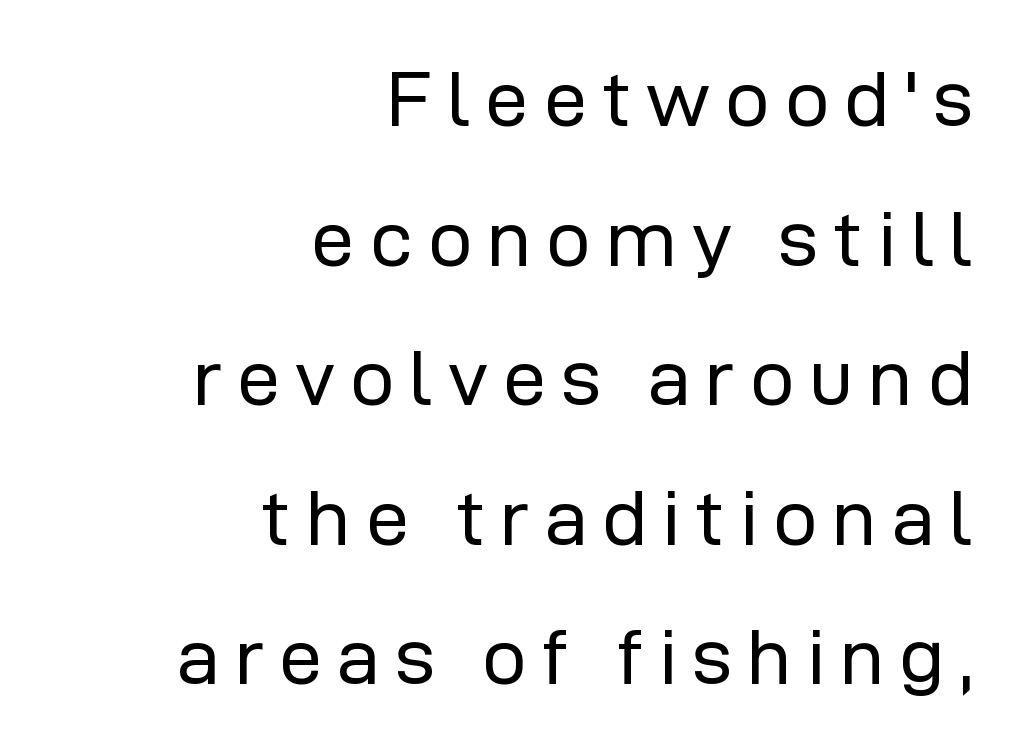
The image shows 78 px regular-weight sans-serif type, upright; set right-aligned, line spacing 1.79x, not underlined; low stroke contrast and a medium x-height.
